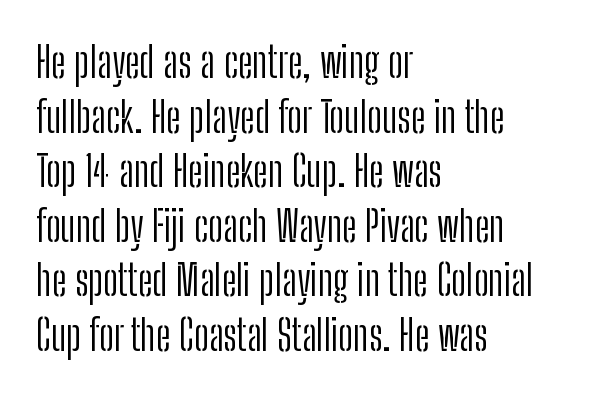
{"serif": "no", "italic": "no", "bold": "no", "weight": "light", "width": "condensed", "stroke_contrast": "low", "x_height": "medium", "monospaced": "no", "underline": "no", "align": "left", "line_spacing": "normal", "line_spacing_ratio": 1.3, "letter_spacing": "normal", "letter_spacing_em": 0.0, "glyph_px": 42}
